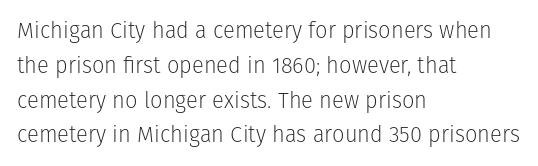
Q: Is the text bold? A: No.
Q: Is the text italic (slanted)? A: No, it is upright.
Q: Is the text underlined? A: No.
Q: How is the paragraph aligned? A: Left-aligned.
Q: Is the spacing between letters normal or unusually wide? A: Normal.
Q: Is the spacing between lines tight, normal or loose? A: Normal.
